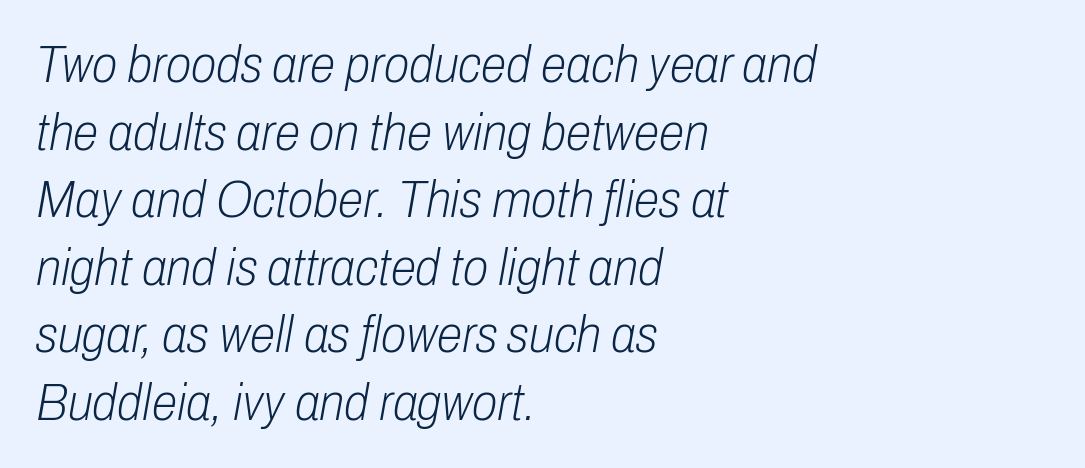
Varying glyph widths throughout — classic text-font behaviour. No chunkiness to these letters — they're not bold. Does extra space separate the letters? No, they use regular spacing. If you drew a ruler down the left edge, every line would touch it. Evenly set lines give the paragraph a standard silhouette.
